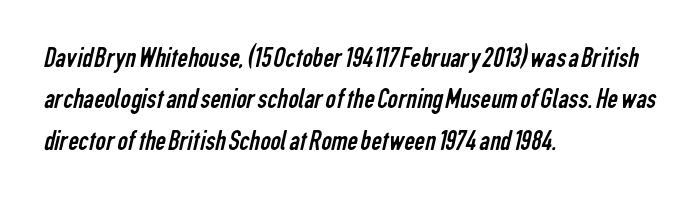
Q: Is the text bold? A: No.
Q: Is the typeface a serif or a sans-serif typeface? A: Sans-serif.
Q: Is the text underlined? A: No.
Q: How is the paragraph aligned? A: Left-aligned.
Q: Is the spacing between letters normal or unusually wide? A: Normal.
Q: Is the spacing between lines tight, normal or loose? A: Normal.
Q: Width (condensed, normal, or wide)? A: Condensed.
Q: Stroke contrast? A: Low.
Q: x-height? A: Medium.
Q: Monospaced? A: No.
